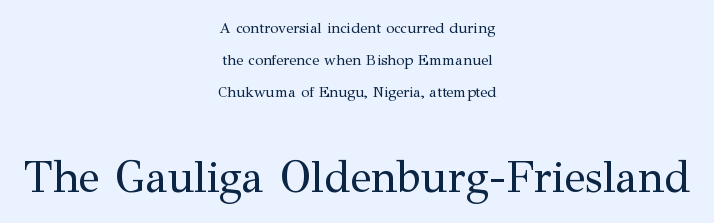
One-word summary of the alignment: center. Quick note: interline space is abundant. Observe the ordinary spacing: letters are neighbours, not strangers. The font sits on the lighter half of the weight spectrum, regular included. Size contrast runs from small at the top to large at the bottom. The passage shown is not underscored anywhere.
